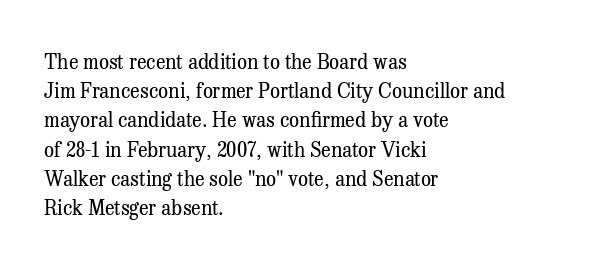
The image shows 20 px text type, upright; set left-aligned, normal line spacing (1.46x), normal letter spacing, not underlined.
